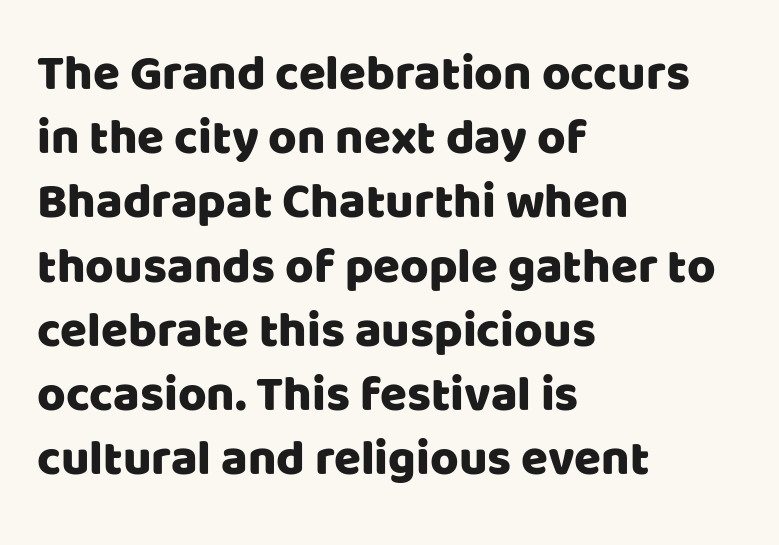
Q: Is the text italic (slanted)? A: No, it is upright.
Q: Is the typeface a serif or a sans-serif typeface? A: Sans-serif.
Q: Is the text underlined? A: No.
Q: How is the paragraph aligned? A: Left-aligned.
Q: Is the spacing between letters normal or unusually wide? A: Normal.
Q: Is the spacing between lines tight, normal or loose? A: Normal.
Q: Width (condensed, normal, or wide)? A: Normal.
Q: Stroke contrast? A: Low.
Q: x-height? A: Large.
Q: Monospaced? A: No.
